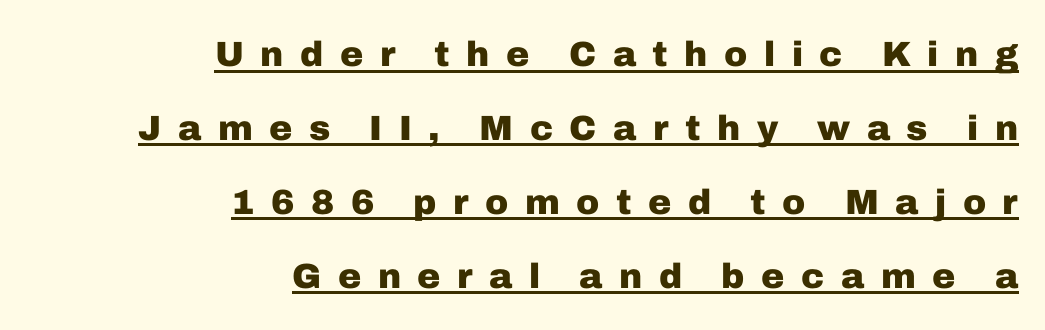
{"serif": "no", "italic": "no", "bold": "yes", "weight": "heavy", "width": "normal", "stroke_contrast": "low", "x_height": "medium", "monospaced": "no", "underline": "yes", "align": "right", "line_spacing": "loose", "line_spacing_ratio": 2.11, "letter_spacing": "wide", "letter_spacing_em": 0.47, "glyph_px": 35}
